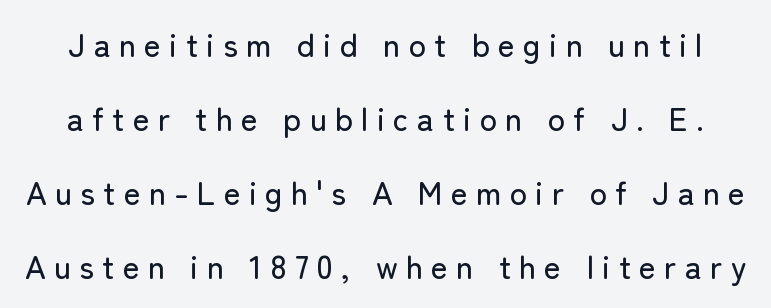
The image shows 32 px sans-serif type, upright; set loose line spacing (2.31x), unusually wide letter spacing (+0.26 em), not underlined; low stroke contrast and a medium x-height.
